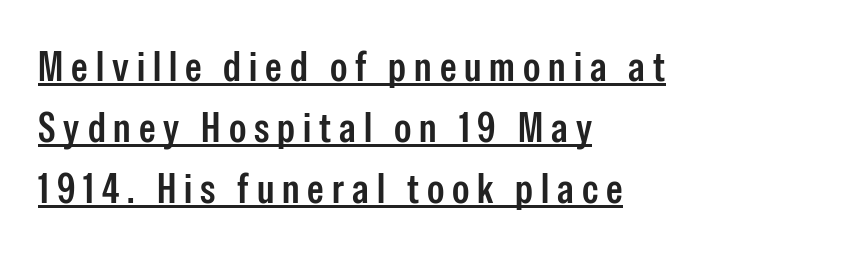
{"serif": "no", "italic": "no", "width": "condensed", "stroke_contrast": "low", "x_height": "medium", "monospaced": "no", "underline": "yes", "align": "left", "line_spacing": "normal", "line_spacing_ratio": 1.45, "glyph_px": 42}
